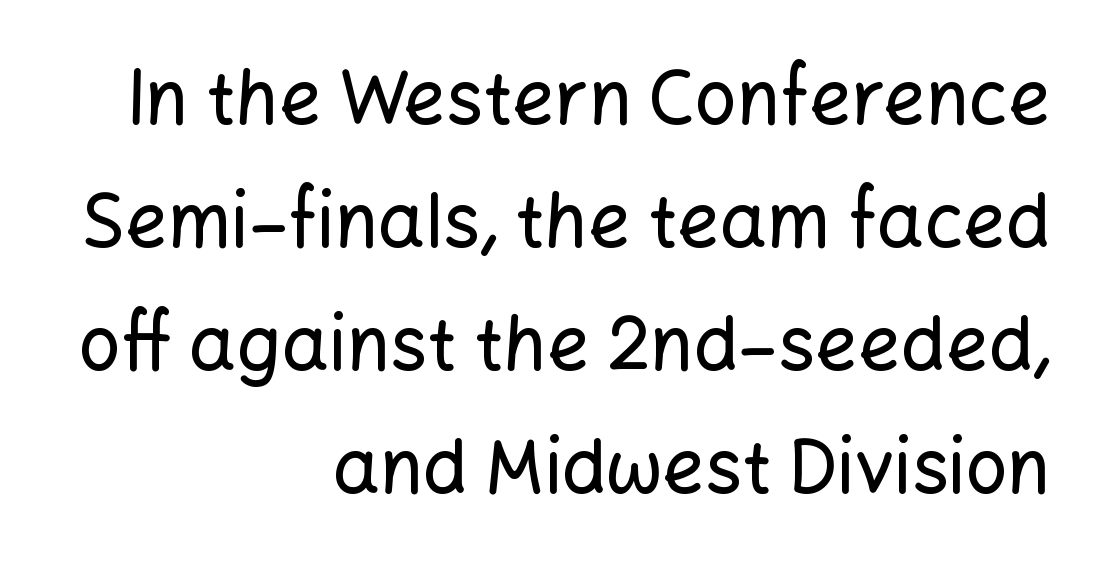
Q: Is the text italic (slanted)? A: No, it is upright.
Q: Is the typeface a serif or a sans-serif typeface? A: Sans-serif.
Q: Is the text underlined? A: No.
Q: How is the paragraph aligned? A: Right-aligned.
Q: Is the spacing between letters normal or unusually wide? A: Normal.
Q: Is the spacing between lines tight, normal or loose? A: Normal.
Q: Width (condensed, normal, or wide)? A: Normal.
Q: Stroke contrast? A: Low.
Q: x-height? A: Medium.
Q: Monospaced? A: No.
